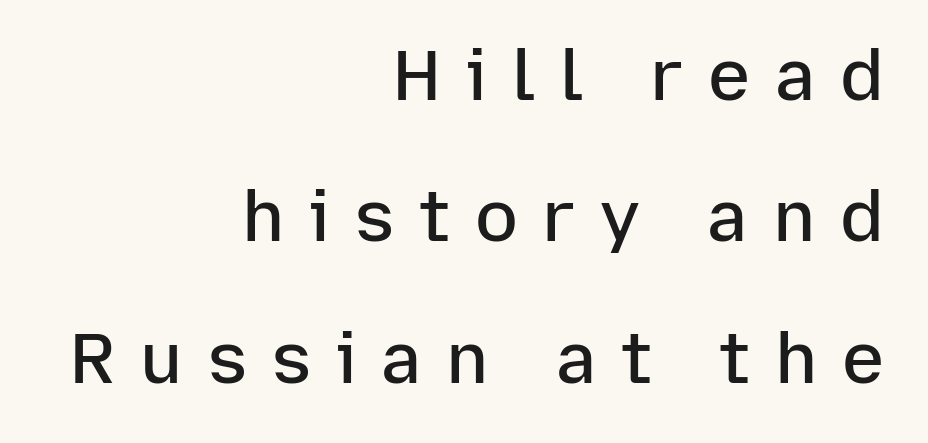
Q: Is the text bold? A: Semi-bold.
Q: Is the text italic (slanted)? A: No, it is upright.
Q: Is the typeface a serif or a sans-serif typeface? A: Sans-serif.
Q: Is the text underlined? A: No.
Q: How is the paragraph aligned? A: Right-aligned.
Q: Is the spacing between letters normal or unusually wide? A: Unusually wide.
Q: Is the spacing between lines tight, normal or loose? A: Loose.
Q: Width (condensed, normal, or wide)? A: Normal.
Q: Stroke contrast? A: Low.
Q: x-height? A: Medium.
Q: Monospaced? A: No.
